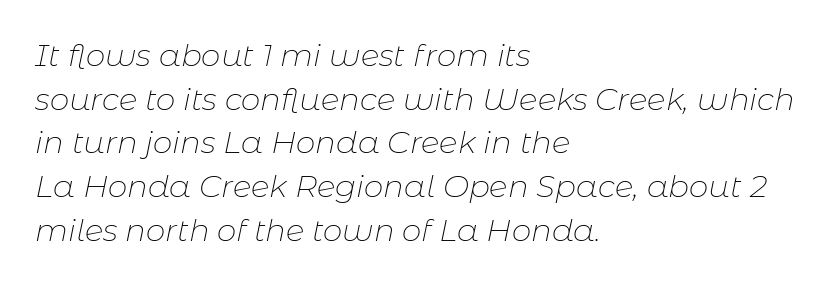
The image shows 31 px thin type, italic (leaning right); set left-aligned, normal line spacing (1.41x), normal letter spacing, not underlined; low stroke contrast and a medium x-height.
